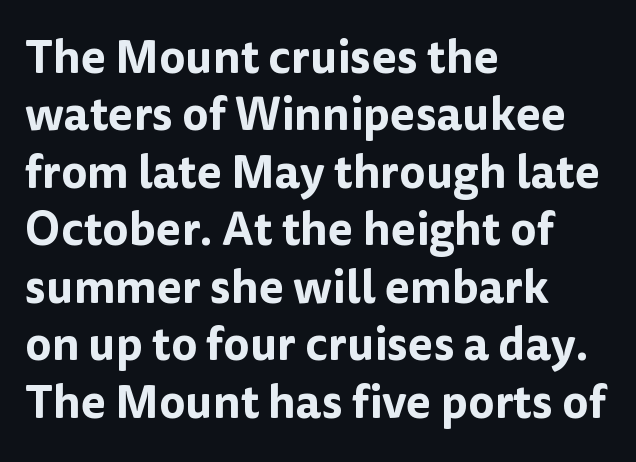
The image shows 46 px sans-serif type, upright; set left-aligned, normal line spacing (1.25x), normal letter spacing, not underlined; low stroke contrast and a medium x-height.
